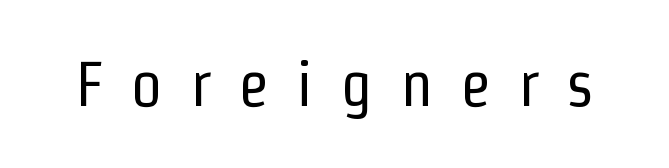
{"serif": "no", "italic": "no", "bold": "no", "weight": "regular", "width": "condensed", "stroke_contrast": "low", "x_height": "medium", "monospaced": "no", "underline": "no", "letter_spacing": "wide", "letter_spacing_em": 0.44, "glyph_px": 63}
